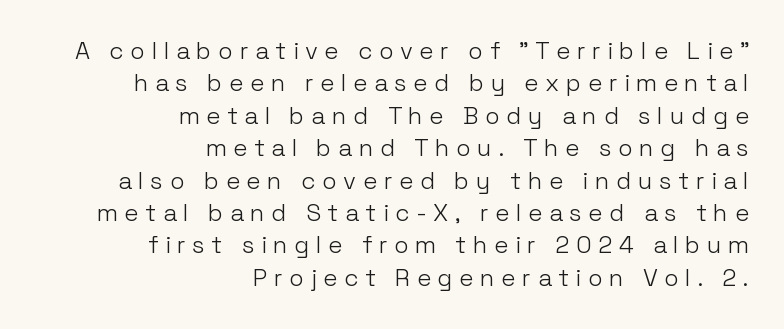
The image shows 24 px text type, upright; set right-aligned, normal line spacing (1.35x), unusually wide letter spacing (+0.27 em), not underlined.
